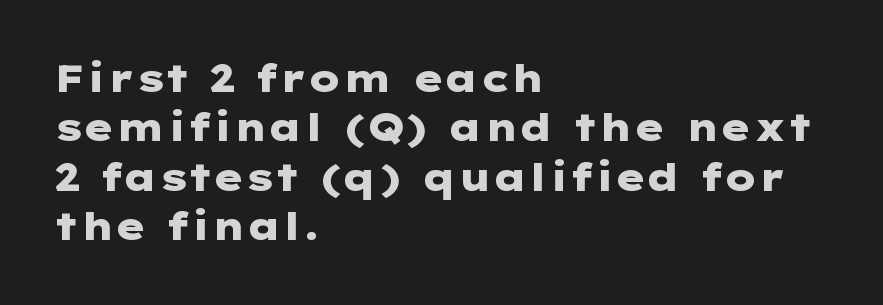
Q: Is the text bold? A: Yes.
Q: Is the text italic (slanted)? A: No, it is upright.
Q: Is the typeface a serif or a sans-serif typeface? A: Sans-serif.
Q: Is the text underlined? A: No.
Q: How is the paragraph aligned? A: Left-aligned.
Q: Is the spacing between letters normal or unusually wide? A: Normal.
Q: Is the spacing between lines tight, normal or loose? A: Normal.
Q: Width (condensed, normal, or wide)? A: Wide.
Q: Stroke contrast? A: Low.
Q: x-height? A: Medium.
